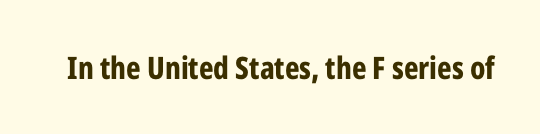
Proportional: the letters do not fall into vertical columns. Anything drawn beneath the words? Only blank space. Ordinary non-slanted type is in use. In terms of weight, the rendering is a true, heavy bold.
